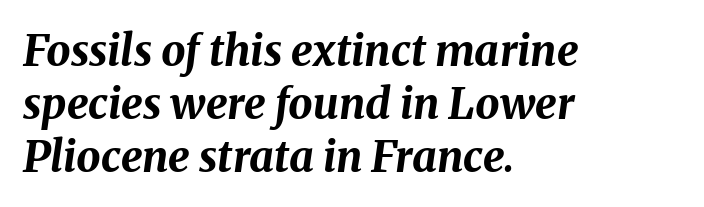
{"italic": "yes", "lean": "right", "slant_degrees": 8, "bold": "yes", "weight": "bold", "width": "normal", "stroke_contrast": "medium", "x_height": "medium", "monospaced": "no", "underline": "no", "align": "left", "line_spacing_ratio": 1.23, "letter_spacing": "normal", "letter_spacing_em": 0.0, "glyph_px": 43}
